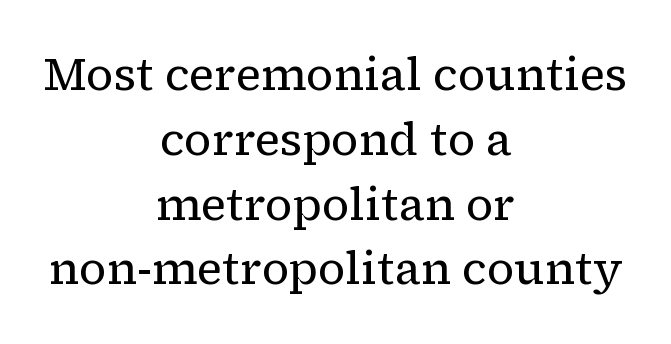
The letters advance in unequal steps, a hallmark of proportional type. Unbolded letterforms with no extra heft. Yep, those are serifs on the letters. Unmarked baselines from the first word to the last.
